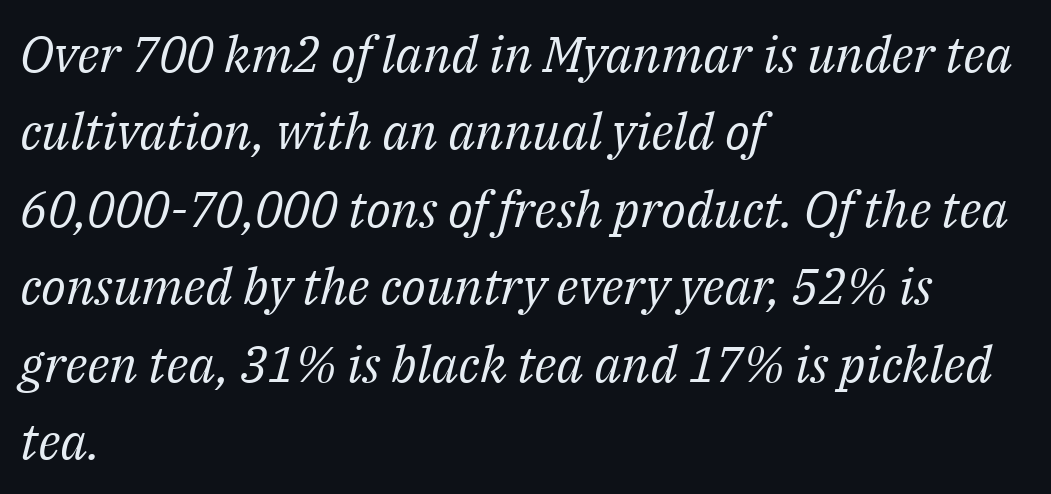
Q: Is the text bold? A: No.
Q: Is the text italic (slanted)? A: Yes, it leans right by about 14 degrees.
Q: Is the typeface a serif or a sans-serif typeface? A: Serif.
Q: Is the text underlined? A: No.
Q: How is the paragraph aligned? A: Left-aligned.
Q: Is the spacing between letters normal or unusually wide? A: Normal.
Q: Is the spacing between lines tight, normal or loose? A: Normal.
Q: Width (condensed, normal, or wide)? A: Normal.
Q: Stroke contrast? A: Medium.
Q: x-height? A: Medium.
Q: Monospaced? A: No.
